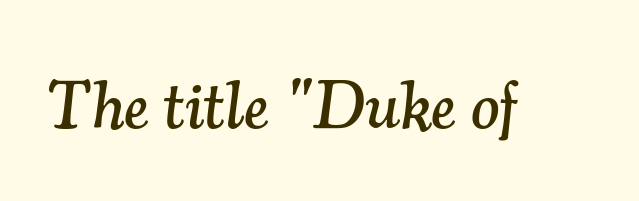
{"serif": "yes", "italic": "yes", "lean": "right", "slant_degrees": 7, "width": "normal", "stroke_contrast": "medium", "x_height": "small", "monospaced": "no", "underline": "no", "letter_spacing": "normal", "letter_spacing_em": 0.0, "glyph_px": 67}
